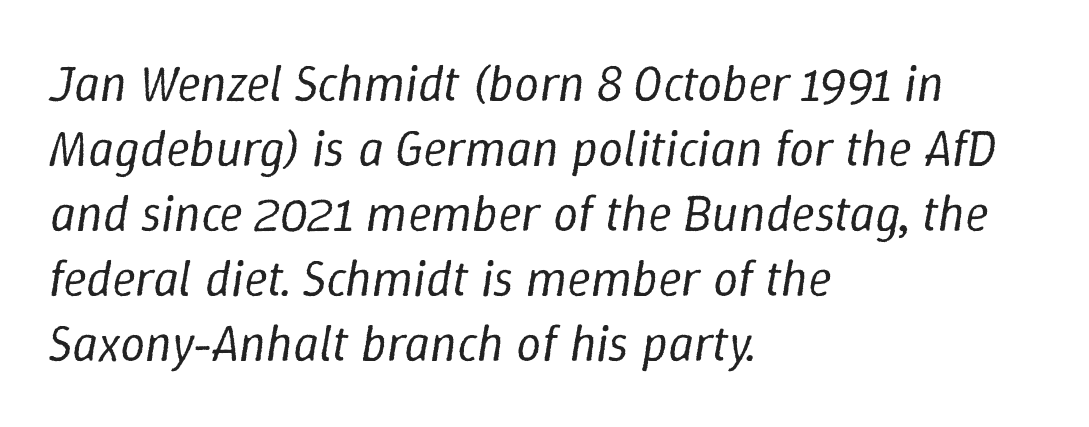
{"italic": "yes", "lean": "right", "slant_degrees": 9, "bold": "no", "weight": "regular", "width": "normal", "stroke_contrast": "low", "x_height": "medium", "monospaced": "no", "underline": "no", "align": "left", "line_spacing": "normal", "line_spacing_ratio": 1.3, "letter_spacing": "normal", "letter_spacing_em": 0.0, "glyph_px": 50}
